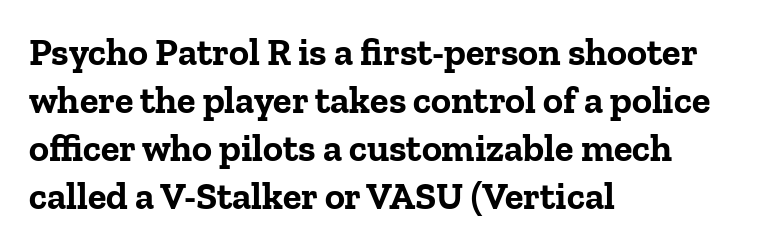
Q: Is the text bold? A: Yes.
Q: Is the text italic (slanted)? A: No, it is upright.
Q: Is the typeface a serif or a sans-serif typeface? A: Serif.
Q: Is the text underlined? A: No.
Q: How is the paragraph aligned? A: Left-aligned.
Q: Is the spacing between letters normal or unusually wide? A: Normal.
Q: Is the spacing between lines tight, normal or loose? A: Normal.
Q: Width (condensed, normal, or wide)? A: Normal.
Q: Stroke contrast? A: Low.
Q: x-height? A: Medium.
Q: Monospaced? A: No.
